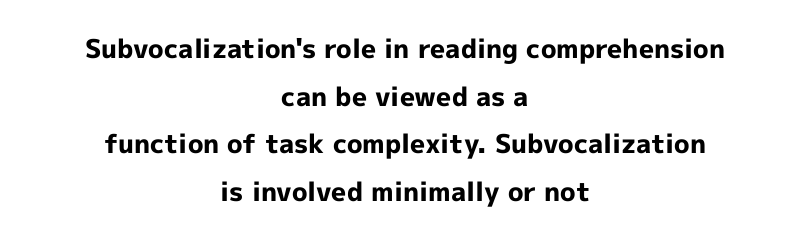
Q: Is the text bold? A: Yes.
Q: Is the text italic (slanted)? A: No, it is upright.
Q: Is the text underlined? A: No.
Q: How is the paragraph aligned? A: Centered.
Q: Is the spacing between letters normal or unusually wide? A: Normal.
